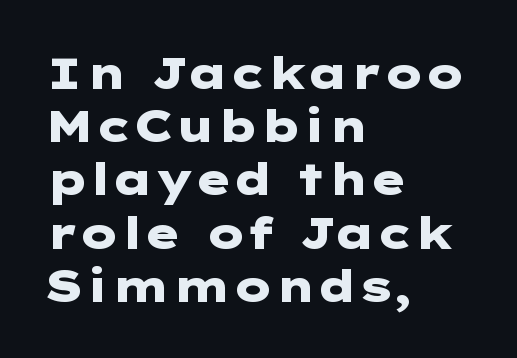
Q: Is the text bold? A: Yes.
Q: Is the text italic (slanted)? A: No, it is upright.
Q: Is the typeface a serif or a sans-serif typeface? A: Sans-serif.
Q: Is the text underlined? A: No.
Q: How is the paragraph aligned? A: Left-aligned.
Q: Is the spacing between letters normal or unusually wide? A: Normal.
Q: Width (condensed, normal, or wide)? A: Wide.
Q: Stroke contrast? A: Low.
Q: x-height? A: Medium.
